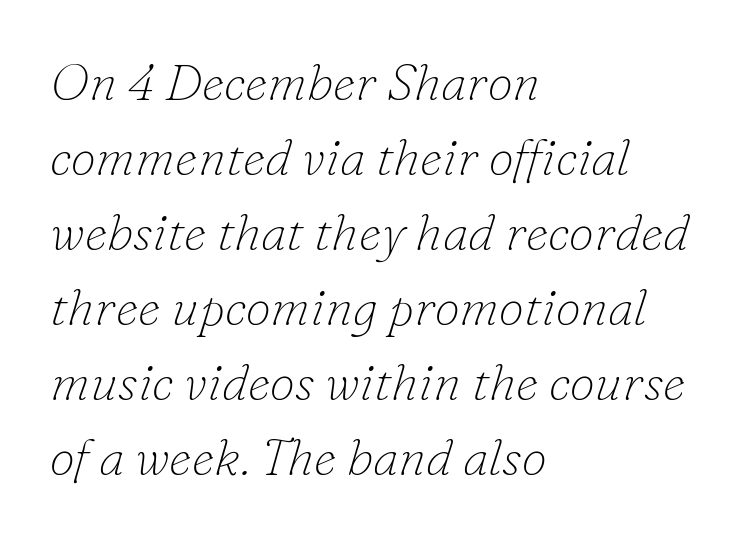
The image shows 51 px thin serif type, italic (leaning right); set left-aligned, normal line spacing (1.47x), normal letter spacing, not underlined; low stroke contrast and a small x-height.
